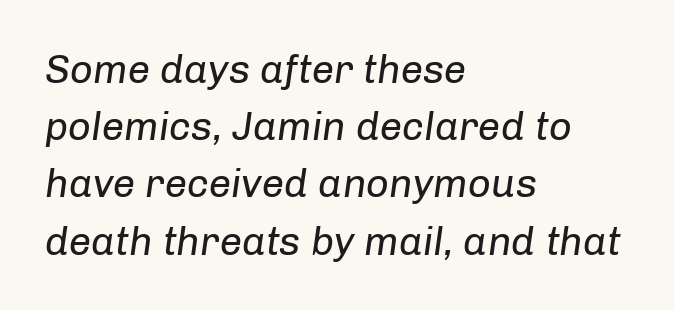
{"italic": "yes", "lean": "right", "slant_degrees": 8, "bold": "no", "weight": "regular", "width": "normal", "stroke_contrast": "low", "x_height": "medium", "monospaced": "no", "underline": "no", "align": "left", "line_spacing": "normal", "line_spacing_ratio": 1.43, "letter_spacing": "normal", "letter_spacing_em": 0.0, "glyph_px": 40}
